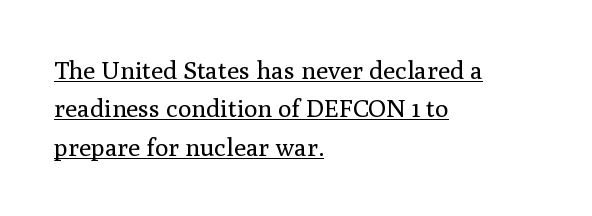
{"italic": "no", "bold": "no", "underline": "yes", "align": "left", "line_spacing": "normal", "line_spacing_ratio": 1.54, "letter_spacing": "normal", "letter_spacing_em": 0.0, "glyph_px": 25}
